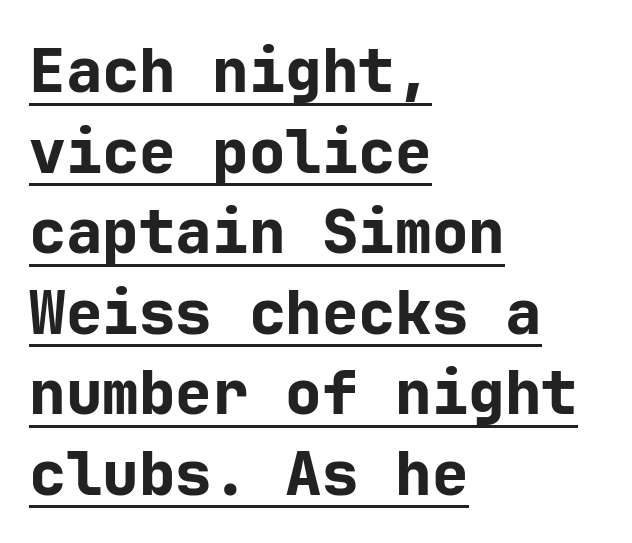
Q: Is the text bold? A: Yes.
Q: Is the text italic (slanted)? A: No, it is upright.
Q: Is the typeface a serif or a sans-serif typeface? A: Sans-serif.
Q: Is the text underlined? A: Yes.
Q: How is the paragraph aligned? A: Left-aligned.
Q: Is the spacing between letters normal or unusually wide? A: Normal.
Q: Is the spacing between lines tight, normal or loose? A: Normal.
Q: Width (condensed, normal, or wide)? A: Normal.
Q: Stroke contrast? A: Low.
Q: x-height? A: Medium.
